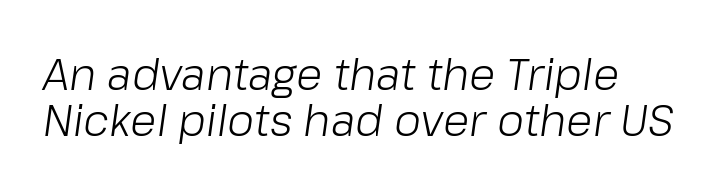
The image shows 43 px light type, italic (leaning right); set left-aligned, tight line spacing (1.08x), normal letter spacing, not underlined; low stroke contrast and a medium x-height.
